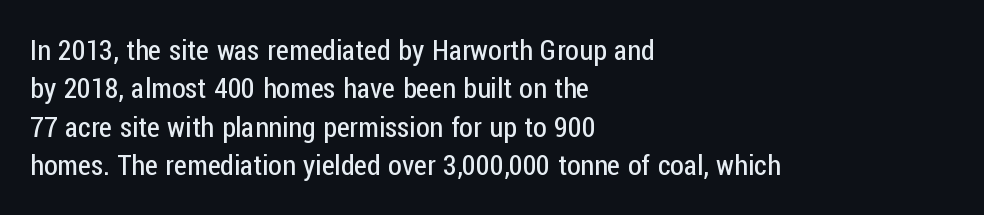
The lettering stays uniformly vertical, giving the passage a roman look. Typeset ragged right — the left edge is the straight one. The typesetting does not lean heavy: it is not bold. Spacing between characters is what you'd get straight out of the box.
